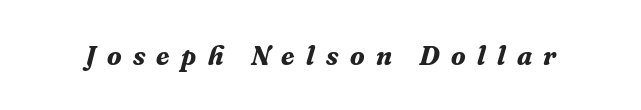
Does extra space separate the letters? Yes, quite a lot of it. In terms of posture, this sample is oblique. Rule under the text: the space is simply empty. Plenty of ink on the page — the face is bold.
